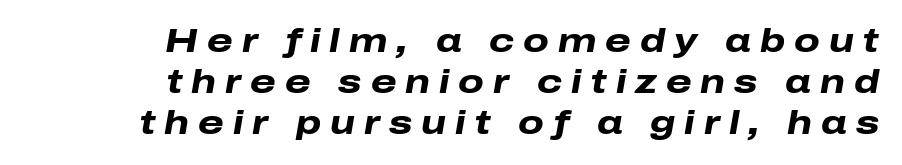
{"italic": "yes", "lean": "right", "slant_degrees": 10, "bold": "yes", "weight": "heavy", "width": "wide", "stroke_contrast": "low", "x_height": "medium", "monospaced": "no", "underline": "no", "align": "right", "line_spacing": "normal", "line_spacing_ratio": 1.25, "letter_spacing": "wide", "letter_spacing_em": 0.27, "glyph_px": 33}
